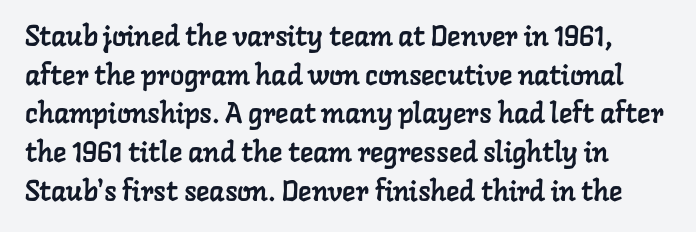
The space directly below the letters is spotless. Type style note: has serifs. Is this a fixed-width face? No — the glyphs have proportional, varying widths. Each new line begins a customary step beneath the previous one.
